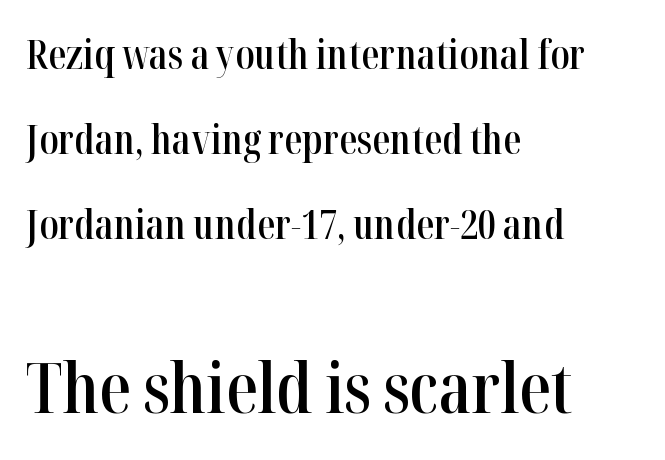
The image shows 70 px semibold, condensed serif type, upright; set left-aligned, loose line spacing (2.13x), normal letter spacing, not underlined; the second (bottom) block is 1.75x larger; high stroke contrast and a medium x-height.
